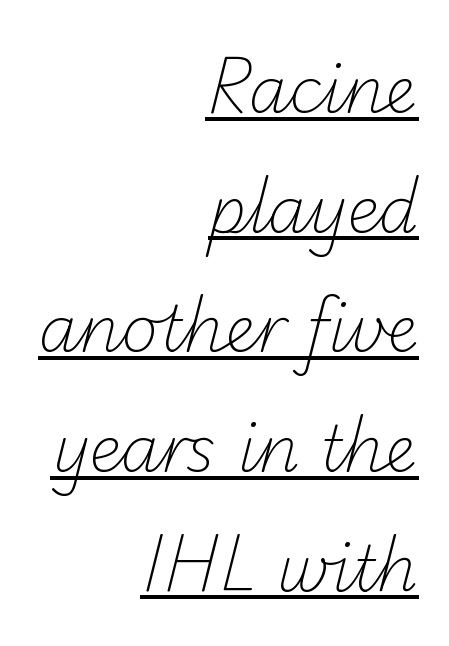
The image shows 63 px light sans-serif type; set right-aligned, loose line spacing (1.9x), normal letter spacing, underlined; low stroke contrast and a small x-height.
